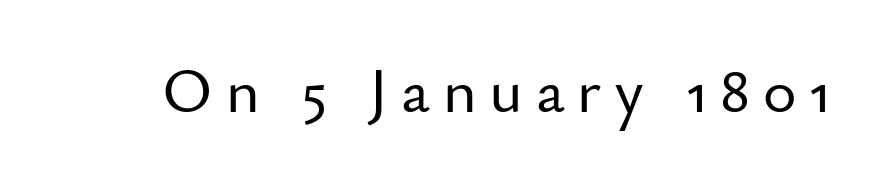
The image shows 64 px sans-serif type, upright; set unusually wide letter spacing (+0.2 em), not underlined; low stroke contrast and a small x-height.
